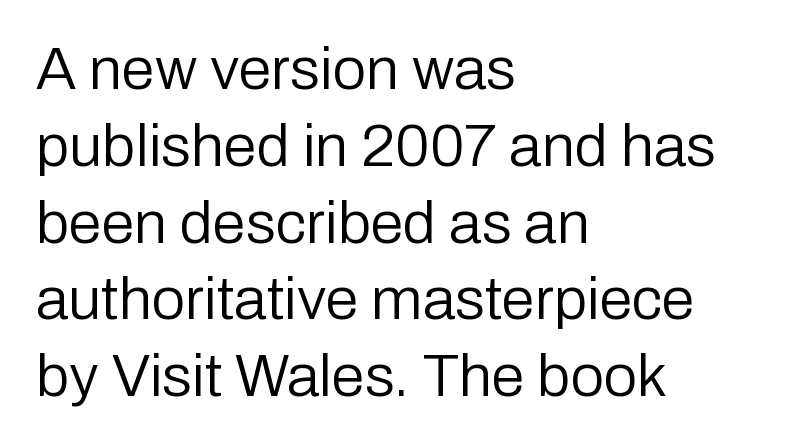
Q: Is the text bold? A: No.
Q: Is the text italic (slanted)? A: No, it is upright.
Q: Is the typeface a serif or a sans-serif typeface? A: Sans-serif.
Q: Is the text underlined? A: No.
Q: How is the paragraph aligned? A: Left-aligned.
Q: Is the spacing between letters normal or unusually wide? A: Normal.
Q: Is the spacing between lines tight, normal or loose? A: Normal.
Q: Width (condensed, normal, or wide)? A: Normal.
Q: Stroke contrast? A: Low.
Q: x-height? A: Medium.
Q: Monospaced? A: No.
